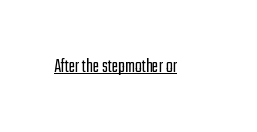
{"italic": "no", "bold": "no", "underline": "yes", "letter_spacing": "normal", "letter_spacing_em": 0.0, "glyph_px": 20}
